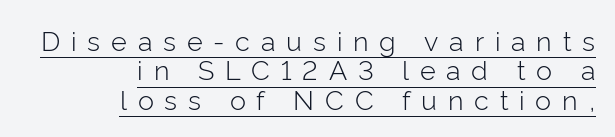
Substantial extra tracking has been applied to these lines. The specimen reads as upright at a glance. Does a line run under the words? Yes, clearly. The font is comparable to plain body text, perhaps lighter. These lines stack with their right ends in a neat column. In terms of leading, this rendering errs on the cramped side.
